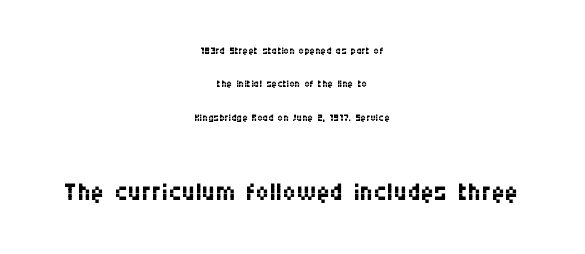
Looks like regular typesetting: each glyph gets only the width it needs. Rule under the text: the space is simply empty. This is roman type, the default non-slanted kind. Is the stroke heavy? The answer is a plain regular-or-lighter. The rendering keeps characters at their native spacing. What kind of face is this? One without serifs — a sans.
